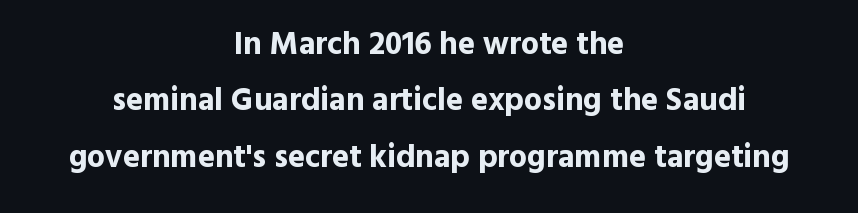
{"serif": "no", "italic": "no", "bold": "yes", "weight": "bold", "width": "normal", "x_height": "medium", "monospaced": "no", "underline": "no", "align": "center", "line_spacing_ratio": 1.76, "letter_spacing": "normal", "letter_spacing_em": 0.0, "glyph_px": 32}
